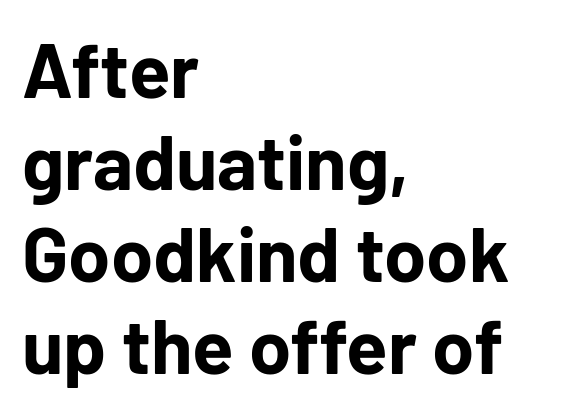
{"serif": "no", "italic": "no", "bold": "yes", "weight": "bold", "width": "normal", "stroke_contrast": "low", "x_height": "medium", "monospaced": "no", "underline": "no", "align": "left", "line_spacing_ratio": 1.21, "letter_spacing": "normal", "letter_spacing_em": 0.0, "glyph_px": 76}
